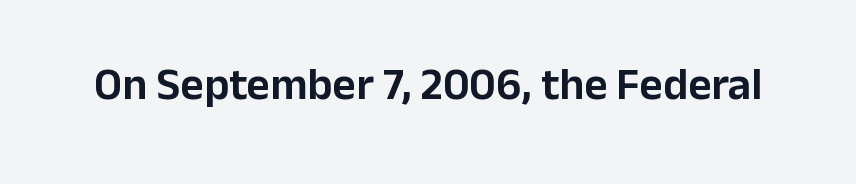
{"serif": "no", "italic": "no", "width": "normal", "stroke_contrast": "low", "x_height": "medium", "monospaced": "no", "underline": "no", "letter_spacing": "normal", "letter_spacing_em": 0.0, "glyph_px": 45}
